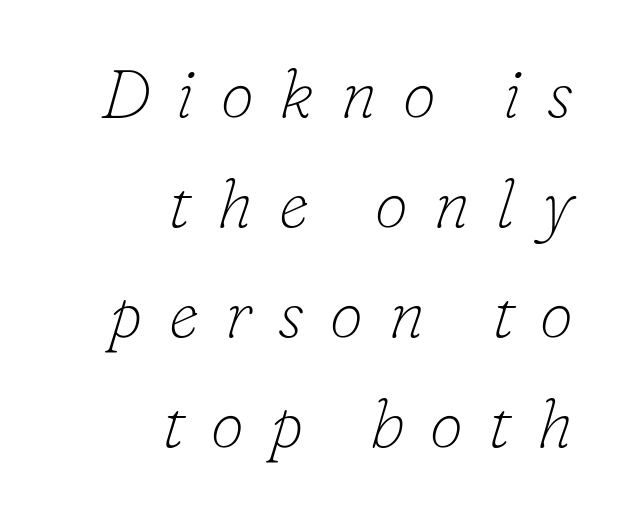
{"serif": "yes", "italic": "yes", "lean": "right", "slant_degrees": 16, "bold": "no", "weight": "thin", "width": "normal", "stroke_contrast": "low", "x_height": "small", "monospaced": "no", "underline": "no", "align": "right", "line_spacing": "normal", "line_spacing_ratio": 1.62, "letter_spacing": "wide", "letter_spacing_em": 0.38, "glyph_px": 68}
